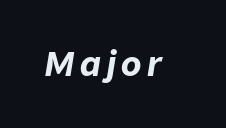
Q: Is the text bold? A: Yes.
Q: Is the text italic (slanted)? A: Yes, it leans right by about 9 degrees.
Q: Is the text underlined? A: No.
Q: Width (condensed, normal, or wide)? A: Normal.
Q: Stroke contrast? A: Low.
Q: x-height? A: Medium.
Q: Monospaced? A: No.
